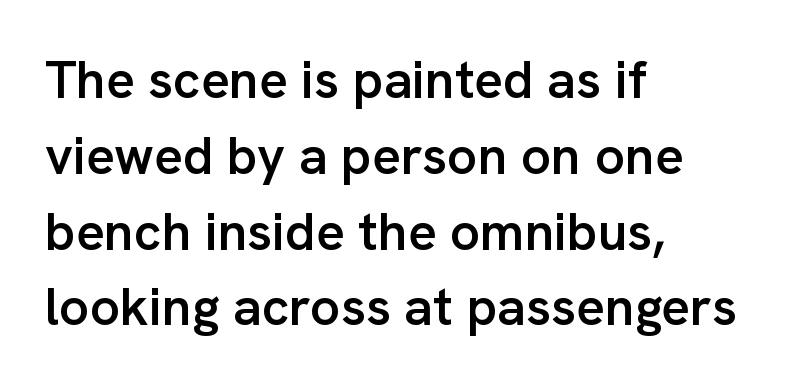
These lines are rendered in a variable-pitch font. Summary of weight: moderately heavy, a semibold. The rendering anchors every line to the left-hand side. Observe the absence of serifs on each vertical stroke in this sample. The face used here is rendered with its standard letterfit. Posture: vertical.
